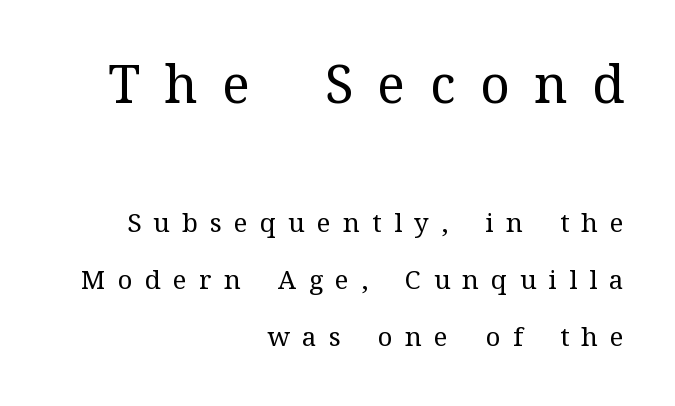
{"serif": "yes", "italic": "no", "bold": "no", "weight": "regular", "width": "normal", "stroke_contrast": "medium", "x_height": "medium", "monospaced": "no", "underline": "no", "align": "right", "line_spacing": "loose", "line_spacing_ratio": 2.19, "letter_spacing": "wide", "letter_spacing_em": 0.47, "larger_block": "first", "size_ratio": 2.0, "glyph_px": 52}
